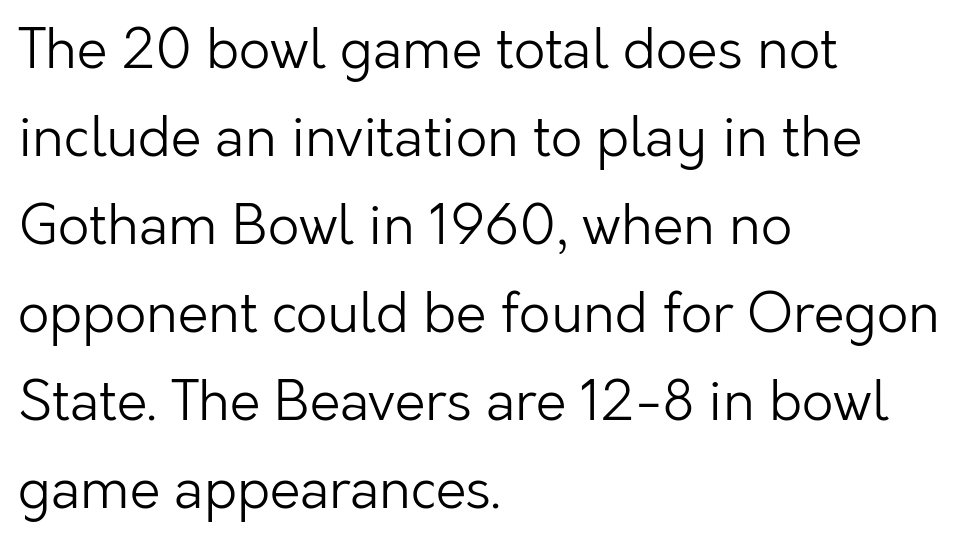
The image shows 55 px light sans-serif type, upright; set left-aligned, normal line spacing (1.6x), normal letter spacing, not underlined; low stroke contrast and a medium x-height.
